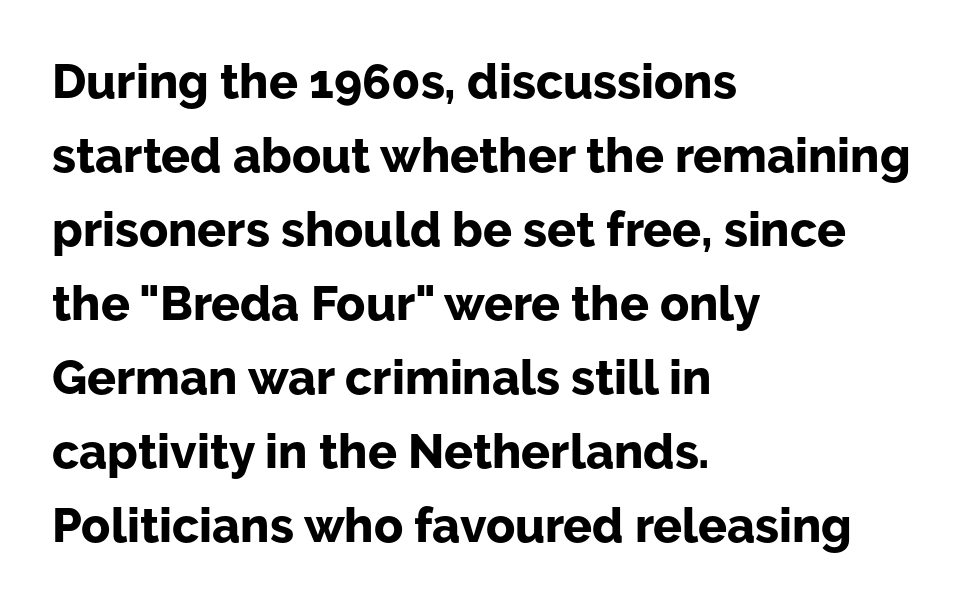
{"serif": "no", "italic": "no", "bold": "yes", "weight": "bold", "width": "normal", "stroke_contrast": "low", "x_height": "medium", "monospaced": "no", "underline": "no", "align": "left", "line_spacing": "normal", "line_spacing_ratio": 1.54, "letter_spacing": "normal", "letter_spacing_em": 0.0, "glyph_px": 48}
